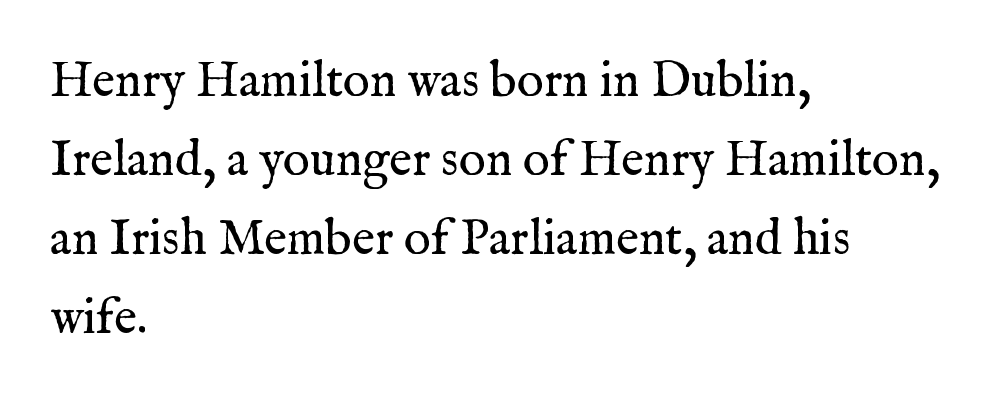
This is serif lettering, the kind often seen in printed books. Is there much room between lines? A standard amount, neither cramped nor airy. Between one letter and the next there's only the usual sliver of space. Words float on clear page, feet unadorned. Typeset ragged right — the left edge is the straight one.
